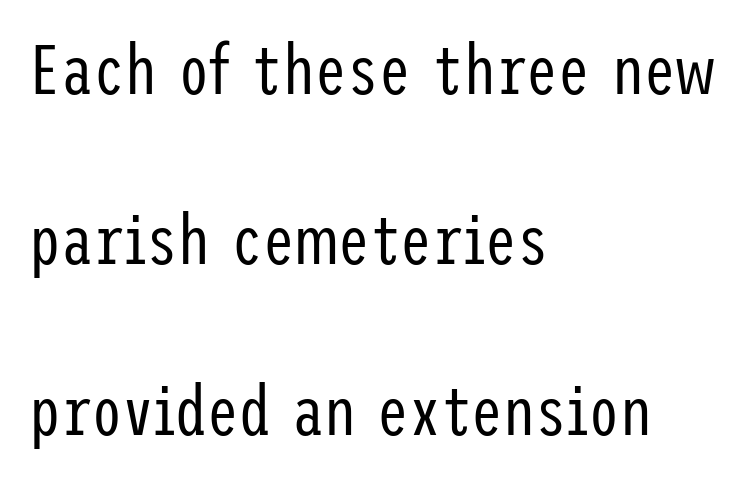
Here the glyphs are tracked normally, forming tight word shapes. Weight: regular or lighter. Grotesque or geometric, the face here clearly has no serifs. The lines are quadded left. This is roman type, the default non-slanted kind. The foot of each line stays bare and open.
